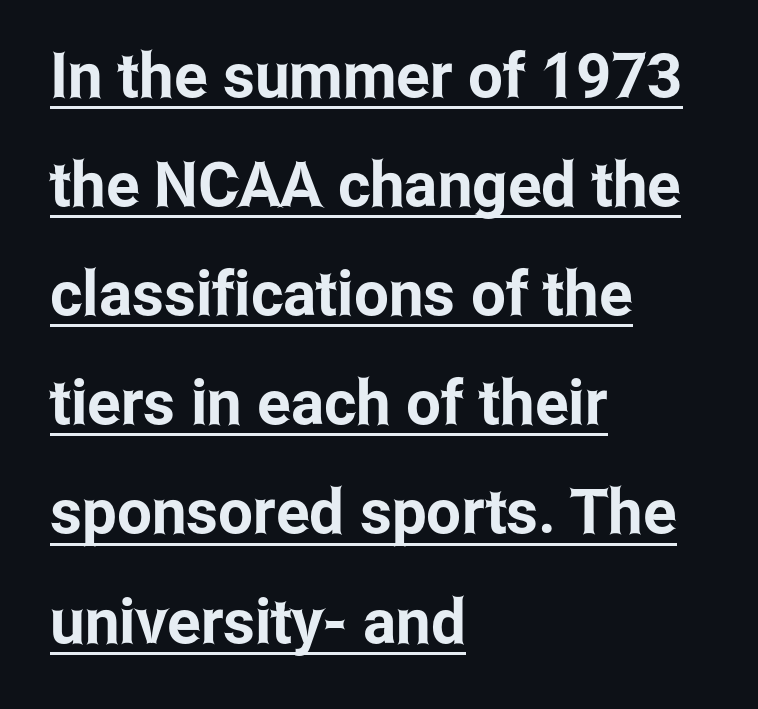
{"serif": "no", "italic": "no", "width": "condensed", "stroke_contrast": "low", "x_height": "medium", "monospaced": "no", "underline": "yes", "align": "left", "line_spacing_ratio": 1.76, "letter_spacing": "normal", "letter_spacing_em": 0.0, "glyph_px": 62}
